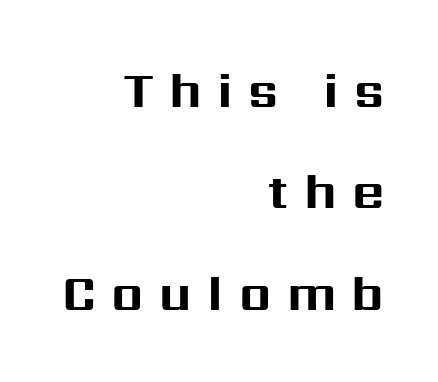
{"serif": "no", "italic": "no", "bold": "yes", "weight": "bold", "width": "normal", "stroke_contrast": "medium", "x_height": "medium", "monospaced": "no", "underline": "no", "align": "right", "line_spacing": "loose", "line_spacing_ratio": 2.03, "letter_spacing": "wide", "letter_spacing_em": 0.31, "glyph_px": 50}
